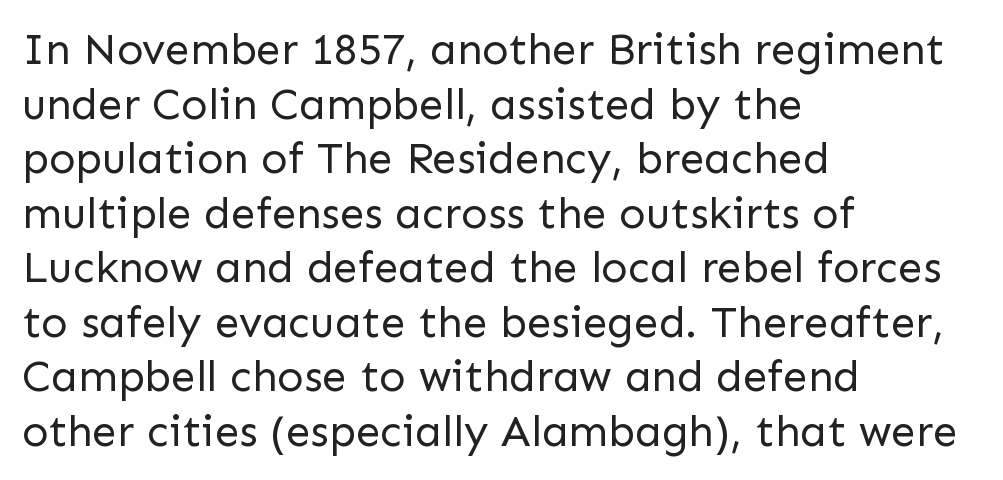
The image shows 44 px regular-weight sans-serif type, upright; set left-aligned, line spacing 1.24x, normal letter spacing, not underlined; low stroke contrast and a medium x-height.
